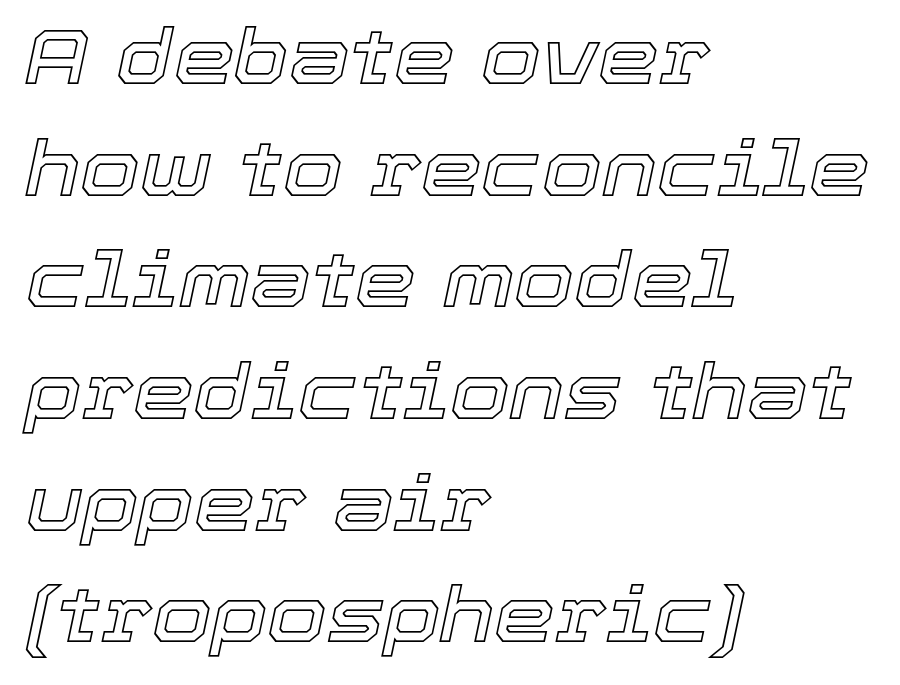
Q: Is the text italic (slanted)? A: Yes, it leans right by about 12 degrees.
Q: Is the text underlined? A: No.
Q: How is the paragraph aligned? A: Left-aligned.
Q: Is the spacing between letters normal or unusually wide? A: Normal.
Q: Is the spacing between lines tight, normal or loose? A: Normal.
Q: Width (condensed, normal, or wide)? A: Normal.
Q: x-height? A: Medium.
Q: Monospaced? A: No.
